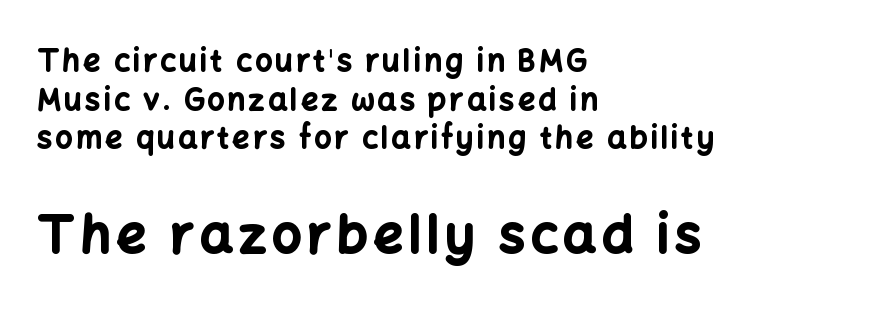
{"serif": "no", "italic": "no", "bold": "yes", "weight": "bold", "width": "normal", "stroke_contrast": "low", "x_height": "medium", "monospaced": "no", "underline": "no", "align": "left", "line_spacing": "normal", "line_spacing_ratio": 1.29, "larger_block": "second", "size_ratio": 1.73, "glyph_px": 52}
